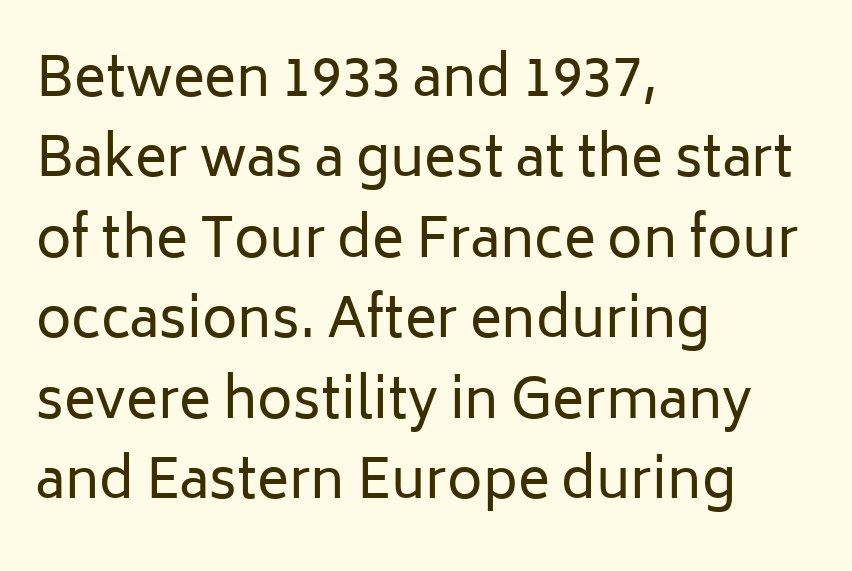
Q: Is the text bold? A: No.
Q: Is the text italic (slanted)? A: No, it is upright.
Q: Is the typeface a serif or a sans-serif typeface? A: Sans-serif.
Q: Is the text underlined? A: No.
Q: How is the paragraph aligned? A: Left-aligned.
Q: Is the spacing between letters normal or unusually wide? A: Normal.
Q: Is the spacing between lines tight, normal or loose? A: Normal.
Q: Width (condensed, normal, or wide)? A: Normal.
Q: Stroke contrast? A: Low.
Q: x-height? A: Medium.
Q: Monospaced? A: No.
